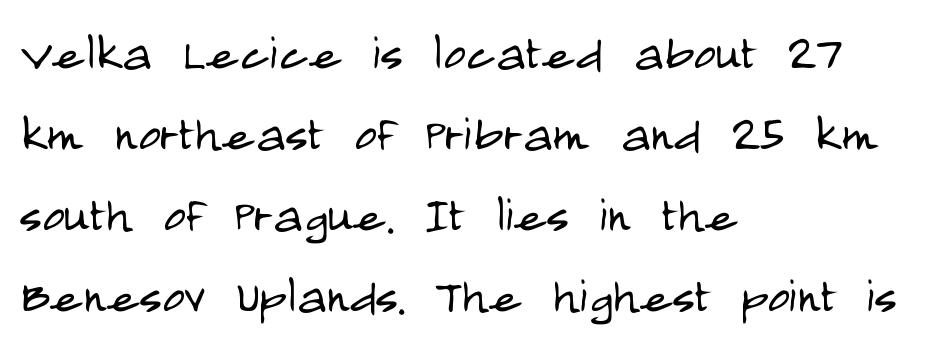
A light-to-regular cut is what we see here. The text was rendered using a sans face with plain stroke endings. This is roman type, the default non-slanted kind. Baseline-to-baseline distance is the conventional proportion of letter height. Underlining? Definitely not there.
